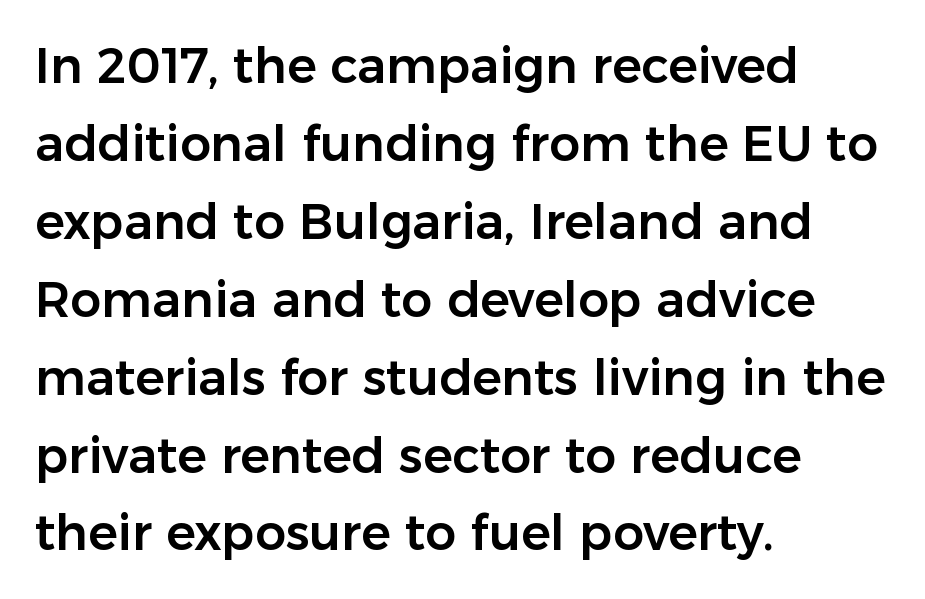
The image shows 49 px sans-serif type, upright; set left-aligned, normal line spacing (1.59x), normal letter spacing, not underlined; low stroke contrast and a medium x-height.
